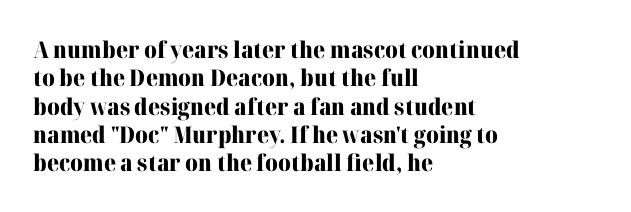
The image shows 23 px bold type, upright; set left-aligned, line spacing 1.23x, normal letter spacing, not underlined.
